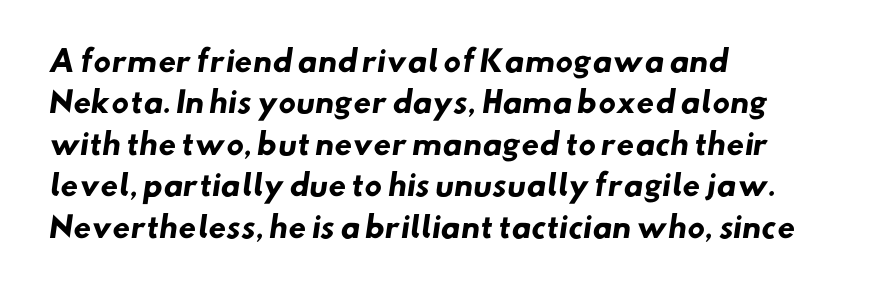
{"serif": "no", "bold": "yes", "weight": "heavy", "width": "normal", "stroke_contrast": "low", "x_height": "small", "monospaced": "no", "underline": "no", "align": "left", "line_spacing": "normal", "line_spacing_ratio": 1.43, "letter_spacing": "normal", "letter_spacing_em": 0.0, "glyph_px": 29}
